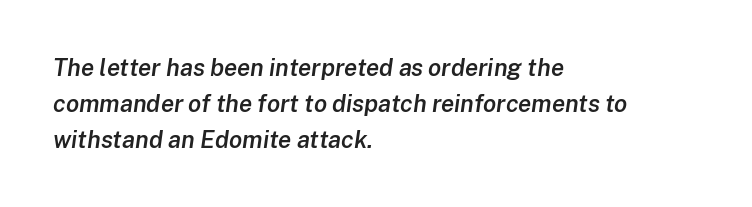
{"italic": "yes", "lean": "right", "slant_degrees": 8, "bold": "semi", "underline": "no", "align": "left", "line_spacing": "normal", "line_spacing_ratio": 1.5, "letter_spacing": "normal", "letter_spacing_em": 0.0, "glyph_px": 24}
